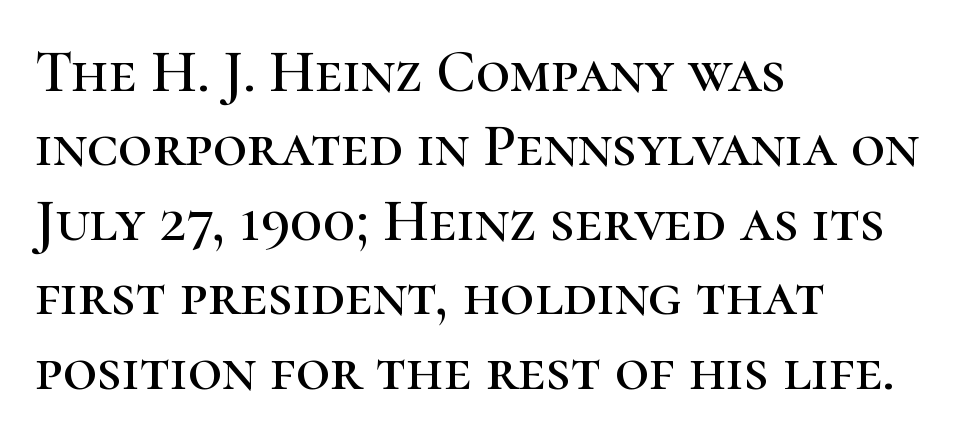
Spacing verdict: proportional, widths tailored to each character. A clean baseline with only descenders dipping below it. Examine the stroke ends and you'll spot serifs. The ragged edge is on the right, which tells us the setting is flush left. When letters stand straight like this, we call the style roman or upright. The type is set solid horizontally, with unmodified tracking.
